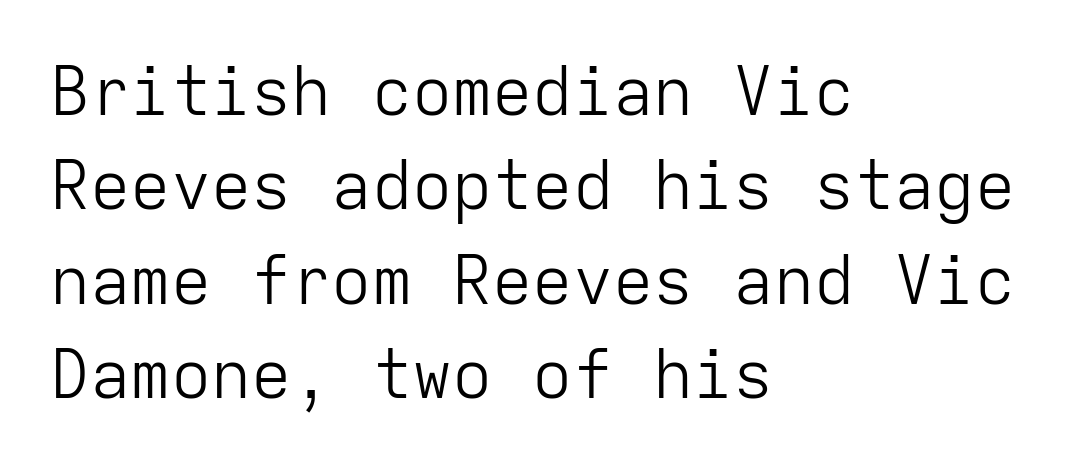
The image shows 67 px light sans-serif type, upright, monospaced; set left-aligned, normal line spacing (1.41x), normal letter spacing, not underlined; low stroke contrast and a medium x-height.
